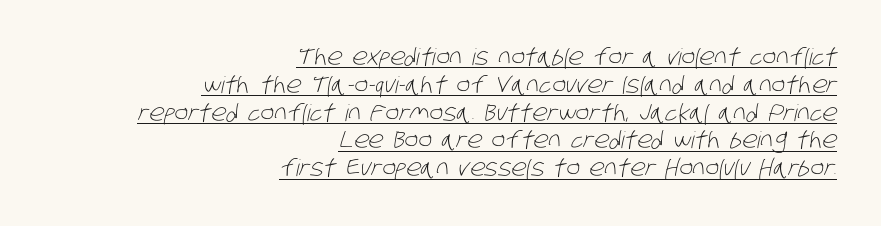
The face used here is rendered with its standard letterfit. Where is the straight margin? On the right. Is this a heavy cut? Hardly; it is regular or lighter. Underlining? Definitely there.
